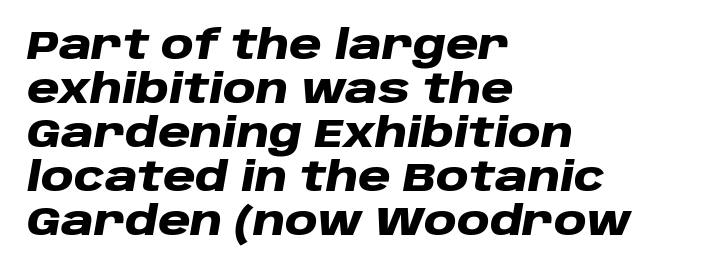
{"italic": "yes", "lean": "right", "slant_degrees": 10, "bold": "yes", "weight": "heavy", "width": "wide", "stroke_contrast": "low", "x_height": "large", "monospaced": "no", "underline": "no", "align": "left", "line_spacing": "tight", "line_spacing_ratio": 1.1, "letter_spacing": "normal", "letter_spacing_em": 0.0, "glyph_px": 40}
